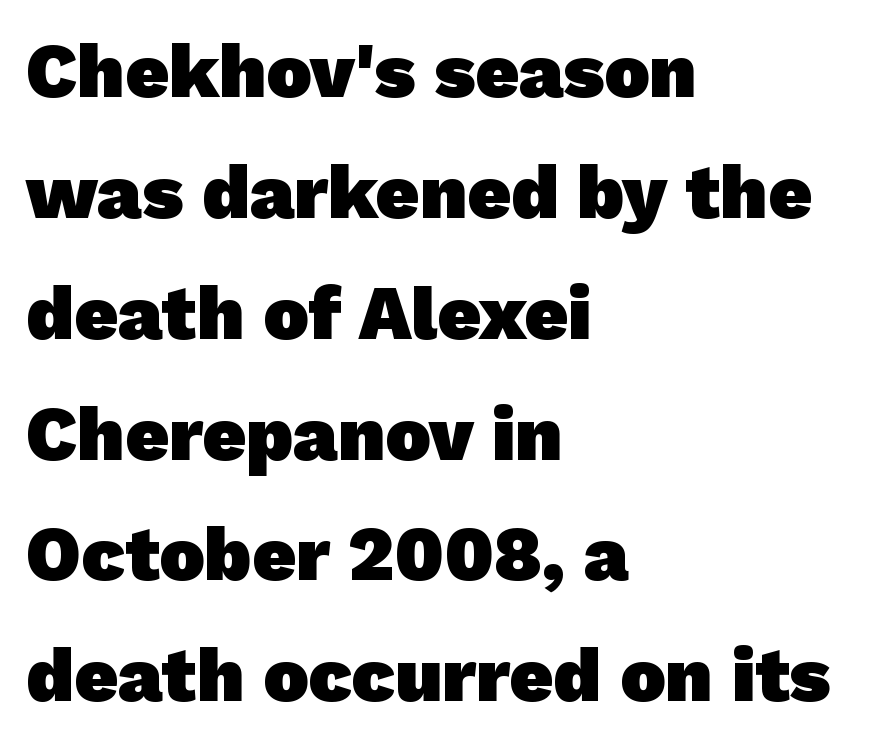
The image shows 76 px heavy sans-serif type; set left-aligned, normal line spacing (1.59x), normal letter spacing, not underlined; low stroke contrast and a medium x-height.
